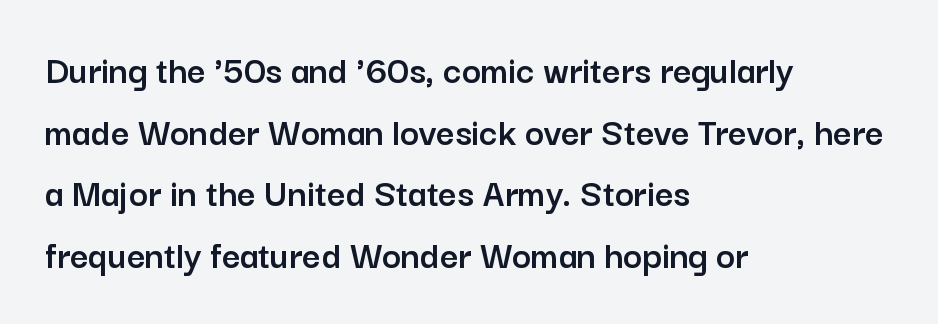
Q: Is the text italic (slanted)? A: No, it is upright.
Q: Is the typeface a serif or a sans-serif typeface? A: Sans-serif.
Q: Is the text underlined? A: No.
Q: How is the paragraph aligned? A: Left-aligned.
Q: Is the spacing between letters normal or unusually wide? A: Normal.
Q: Is the spacing between lines tight, normal or loose? A: Normal.
Q: Width (condensed, normal, or wide)? A: Normal.
Q: Stroke contrast? A: Low.
Q: x-height? A: Medium.
Q: Monospaced? A: No.
